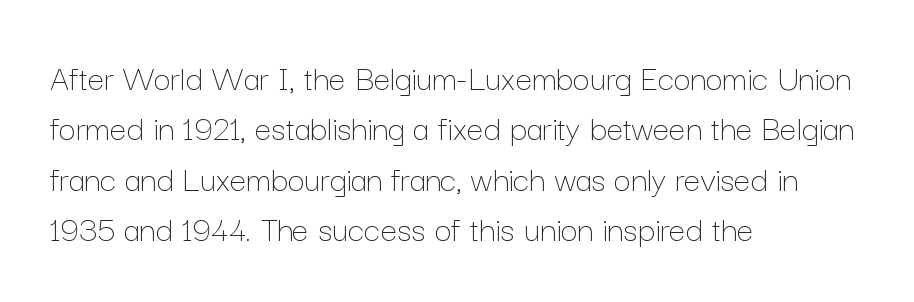
The passage shown is not bold in any degree. This is roman type, the default non-slanted kind. Do the characters align in a grid? No, the font is proportional. One-word summary of the alignment: left. Does extra space separate the letters? No, they use regular spacing. Students, observe: this is what conventionally led text looks like.
